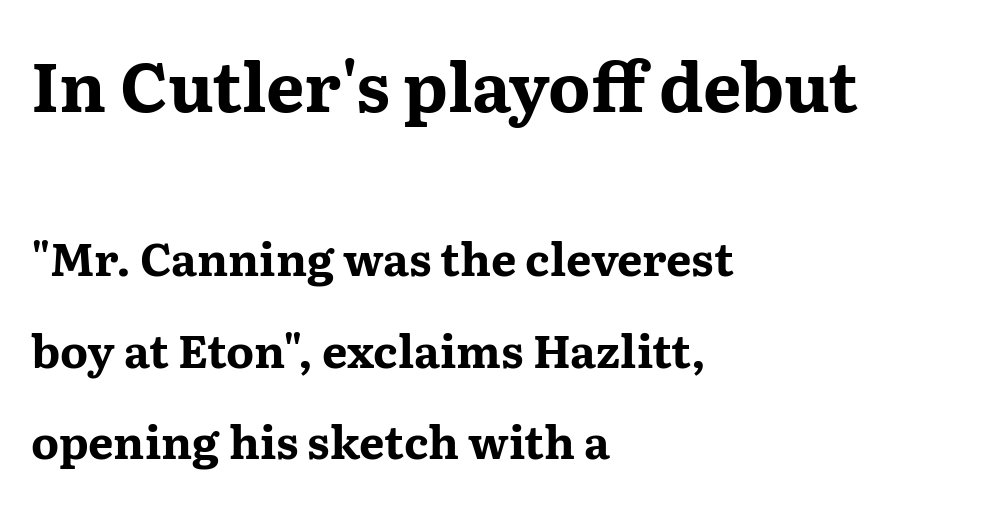
The image shows 68 px bold, wide serif type, upright; set left-aligned, loose line spacing (2.03x), normal letter spacing, not underlined; the first (top) block is 1.51x larger; medium stroke contrast and a medium x-height.
